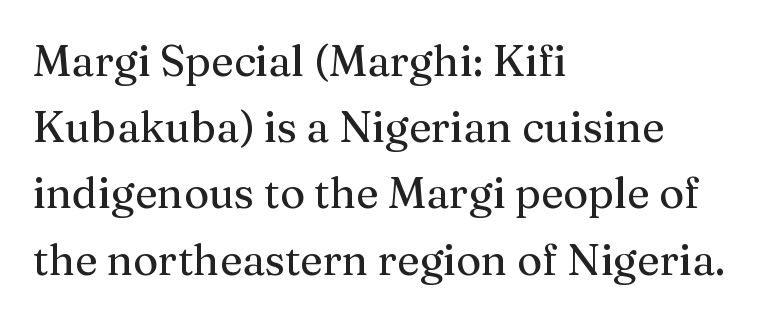
Varying glyph widths throughout — classic text-font behaviour. This sample keeps an unexceptional amount of space between lines. Type style note: has serifs. The typesetter chose a ragged-right arrangement here. Nobody touched the tracking dial on this one. The area under the type is left untouched.
